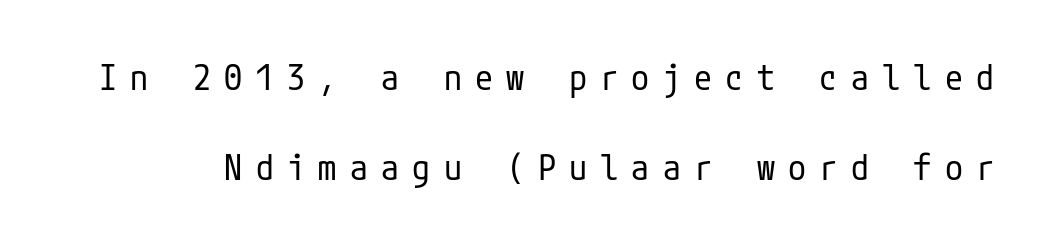
The image shows 36 px regular-weight, condensed sans-serif type, upright; set loose line spacing (2.49x), unusually wide letter spacing (+0.37 em), not underlined; low stroke contrast and a medium x-height.
